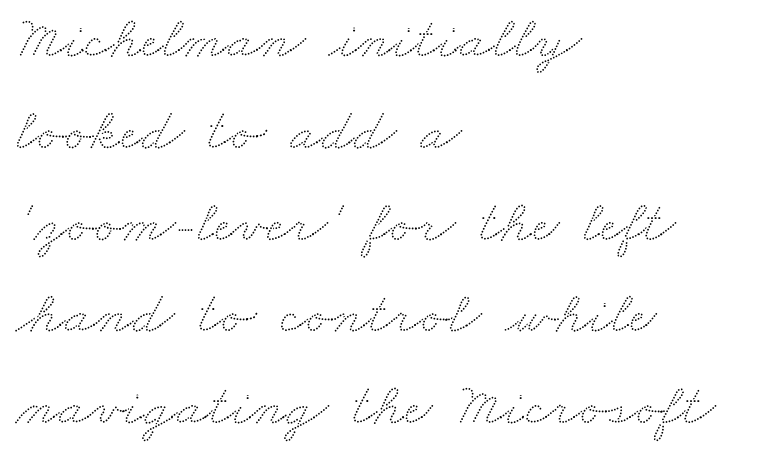
Q: Is the text underlined? A: No.
Q: How is the paragraph aligned? A: Left-aligned.
Q: Is the spacing between letters normal or unusually wide? A: Normal.
Q: Is the spacing between lines tight, normal or loose? A: Normal.
Q: Width (condensed, normal, or wide)? A: Wide.
Q: Stroke contrast? A: Low.
Q: x-height? A: Small.
Q: Monospaced? A: No.
